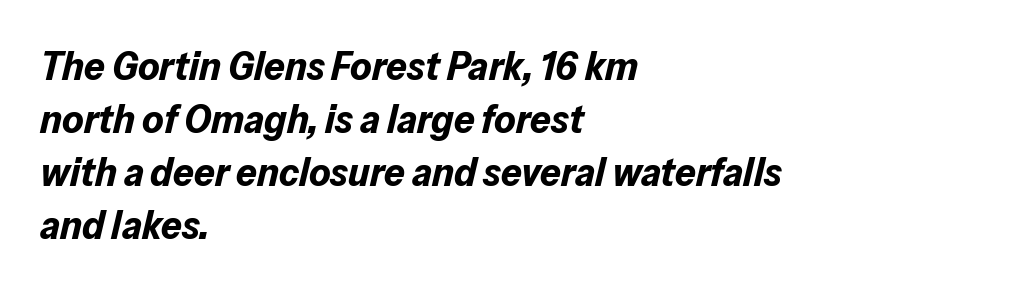
{"italic": "yes", "lean": "right", "slant_degrees": 13, "bold": "yes", "weight": "bold", "width": "normal", "stroke_contrast": "low", "x_height": "medium", "monospaced": "no", "underline": "no", "align": "left", "line_spacing": "normal", "line_spacing_ratio": 1.29, "letter_spacing": "normal", "letter_spacing_em": 0.0, "glyph_px": 41}
